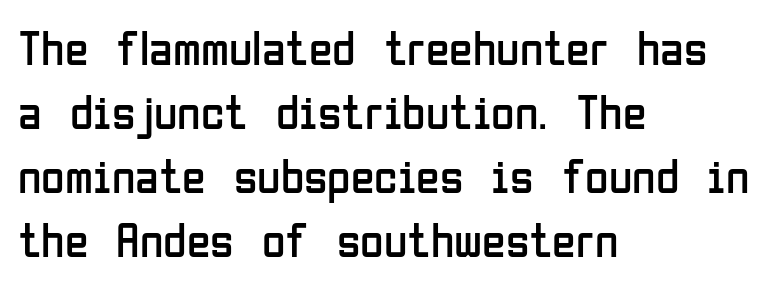
{"serif": "no", "italic": "no", "bold": "no", "weight": "regular", "width": "condensed", "stroke_contrast": "low", "x_height": "medium", "monospaced": "no", "underline": "no", "align": "left", "line_spacing": "normal", "line_spacing_ratio": 1.33, "letter_spacing": "normal", "letter_spacing_em": 0.0, "glyph_px": 48}
